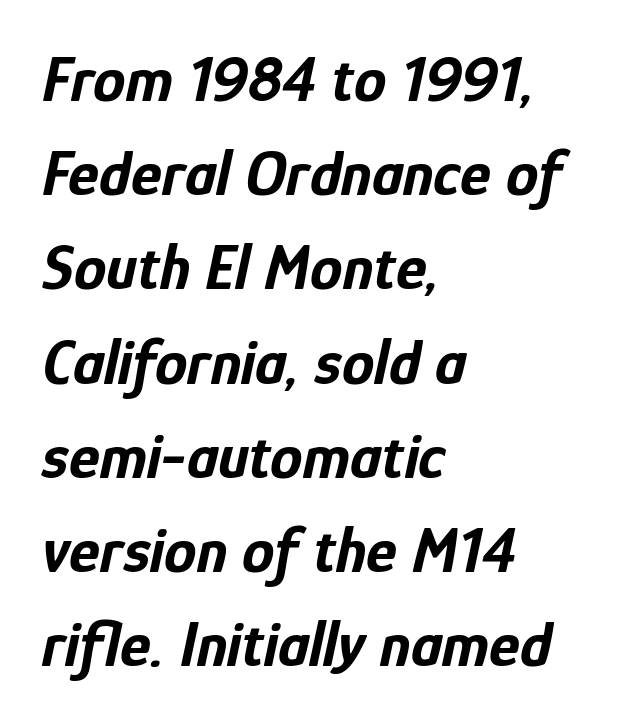
The image shows 65 px bold, condensed type, italic (leaning right); set left-aligned, normal line spacing (1.45x), normal letter spacing, not underlined; low stroke contrast and a medium x-height.
